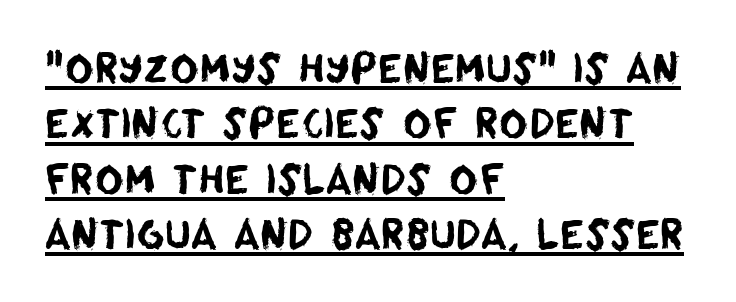
{"serif": "no", "width": "normal", "stroke_contrast": "low", "x_height": "large", "monospaced": "no", "underline": "yes", "align": "left", "line_spacing": "normal", "line_spacing_ratio": 1.42, "letter_spacing": "normal", "letter_spacing_em": 0.0, "glyph_px": 39}
